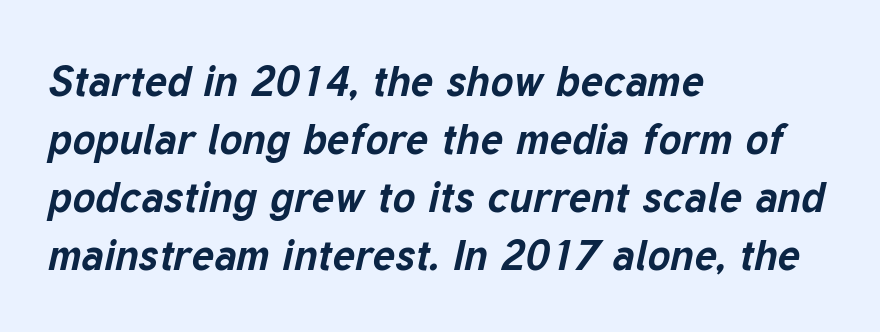
The image shows 43 px bold type, italic (leaning right); set left-aligned, normal line spacing (1.35x), normal letter spacing, not underlined; low stroke contrast and a medium x-height.
